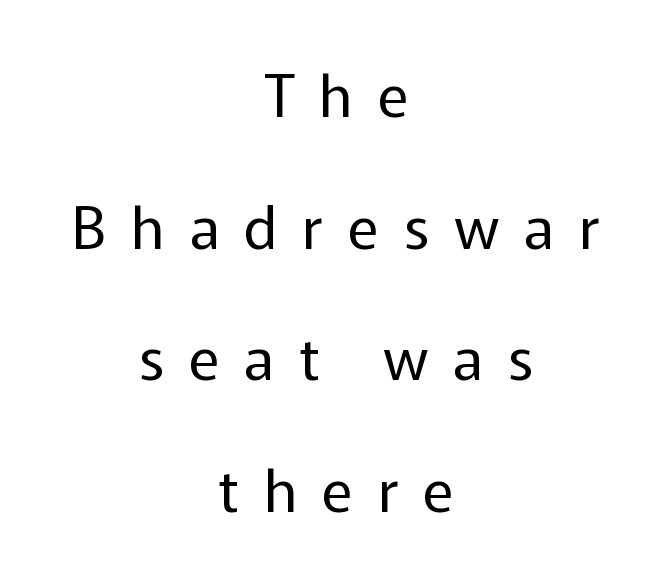
{"serif": "no", "italic": "no", "bold": "no", "weight": "regular", "width": "normal", "stroke_contrast": "low", "x_height": "medium", "monospaced": "no", "underline": "no", "align": "center", "line_spacing": "loose", "line_spacing_ratio": 2.23, "letter_spacing": "wide", "letter_spacing_em": 0.42, "glyph_px": 59}
